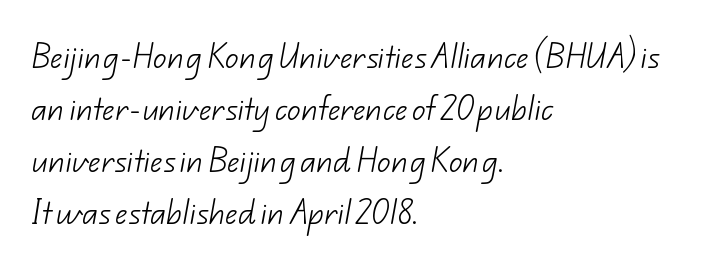
{"bold": "no", "underline": "no", "align": "left", "line_spacing": "loose", "line_spacing_ratio": 1.92, "letter_spacing": "normal", "letter_spacing_em": 0.0, "glyph_px": 27}
